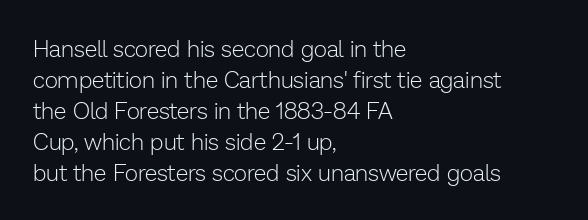
Posture: upright roman. The ragged edge is on the right, which tells us the setting is flush left. Reading down the column, the eye jumps a familiar distance to each next line. The specimen omits any rule beneath the text block's lines. The face looks like a standard text weight, possibly lighter.
